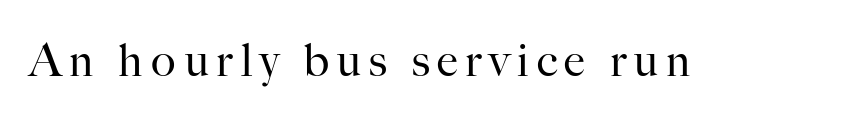
The image shows 46 px regular-weight serif type, upright; set not underlined; high stroke contrast and a small x-height.
